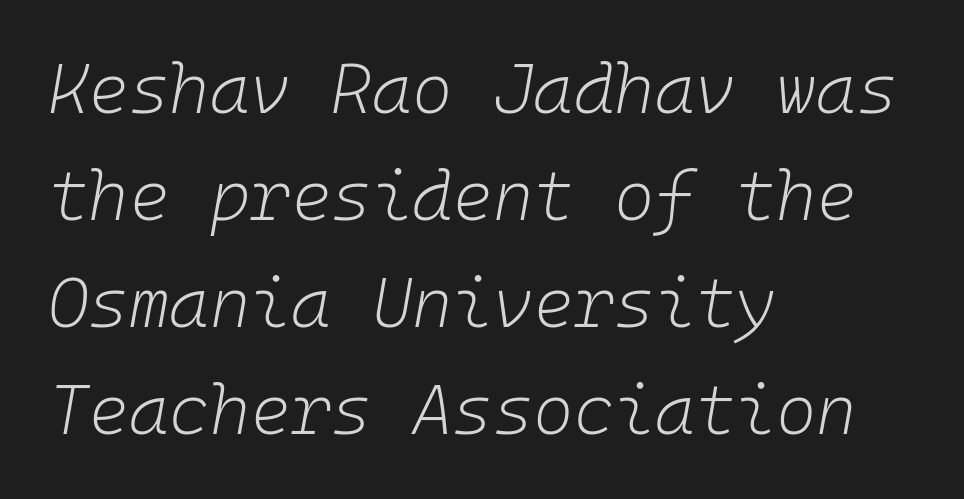
Q: Is the text bold? A: No.
Q: Is the text italic (slanted)? A: Yes, it leans right by about 10 degrees.
Q: Is the text underlined? A: No.
Q: How is the paragraph aligned? A: Left-aligned.
Q: Is the spacing between letters normal or unusually wide? A: Normal.
Q: Is the spacing between lines tight, normal or loose? A: Normal.
Q: Width (condensed, normal, or wide)? A: Normal.
Q: Stroke contrast? A: Low.
Q: x-height? A: Medium.
Q: Monospaced? A: Yes.
